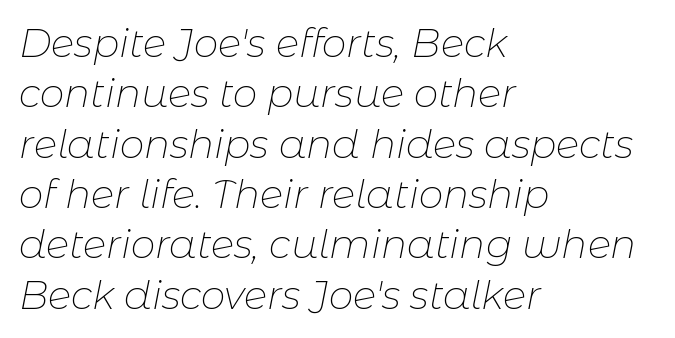
Q: Is the text bold? A: No.
Q: Is the text italic (slanted)? A: Yes, it leans right by about 11 degrees.
Q: Is the text underlined? A: No.
Q: How is the paragraph aligned? A: Left-aligned.
Q: Is the spacing between letters normal or unusually wide? A: Normal.
Q: Is the spacing between lines tight, normal or loose? A: Normal.
Q: Width (condensed, normal, or wide)? A: Normal.
Q: Stroke contrast? A: Low.
Q: x-height? A: Medium.
Q: Monospaced? A: No.
